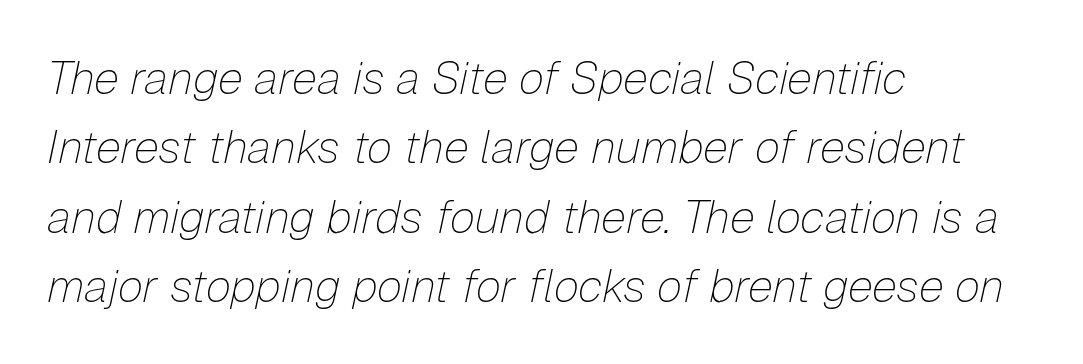
Q: Is the text bold? A: No.
Q: Is the text italic (slanted)? A: Yes, it leans right by about 12 degrees.
Q: Is the text underlined? A: No.
Q: How is the paragraph aligned? A: Left-aligned.
Q: Is the spacing between letters normal or unusually wide? A: Normal.
Q: Is the spacing between lines tight, normal or loose? A: Normal.
Q: Width (condensed, normal, or wide)? A: Normal.
Q: Stroke contrast? A: Low.
Q: x-height? A: Medium.
Q: Monospaced? A: No.
